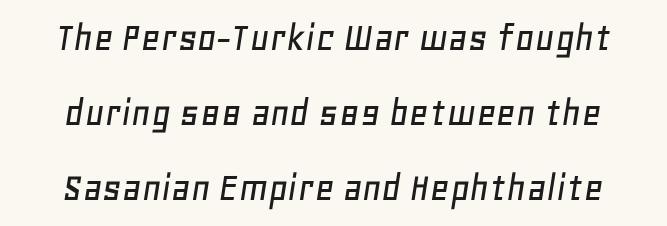
{"italic": "yes", "lean": "right", "slant_degrees": 11, "width": "normal", "stroke_contrast": "low", "x_height": "large", "monospaced": "no", "underline": "no", "line_spacing_ratio": 1.78, "letter_spacing": "normal", "letter_spacing_em": 0.0, "glyph_px": 42}
